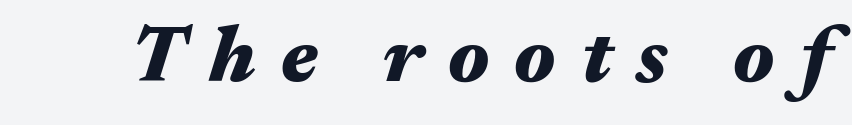
The image shows 80 px heavy, wide type, italic (leaning right); set unusually wide letter spacing (+0.31 em), not underlined; medium stroke contrast and a medium x-height.
